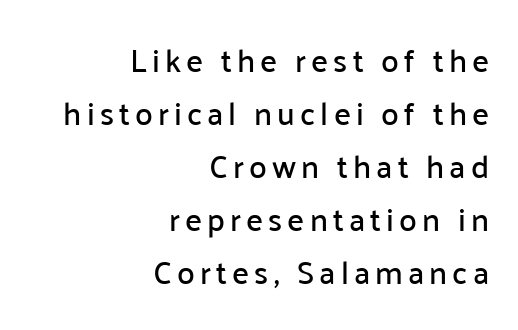
Q: Is the text italic (slanted)? A: No, it is upright.
Q: Is the typeface a serif or a sans-serif typeface? A: Sans-serif.
Q: Is the text underlined? A: No.
Q: How is the paragraph aligned? A: Right-aligned.
Q: Is the spacing between lines tight, normal or loose? A: Normal.
Q: Width (condensed, normal, or wide)? A: Normal.
Q: Stroke contrast? A: Low.
Q: x-height? A: Medium.
Q: Monospaced? A: No.
